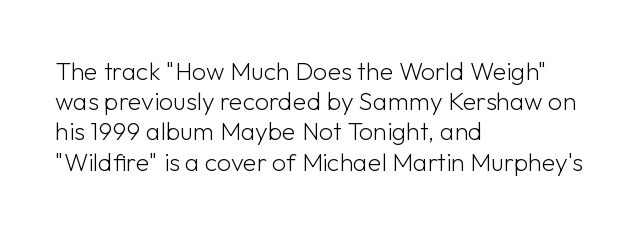
The image shows 25 px text type, upright; set left-aligned, line spacing 1.21x, normal letter spacing, not underlined.
